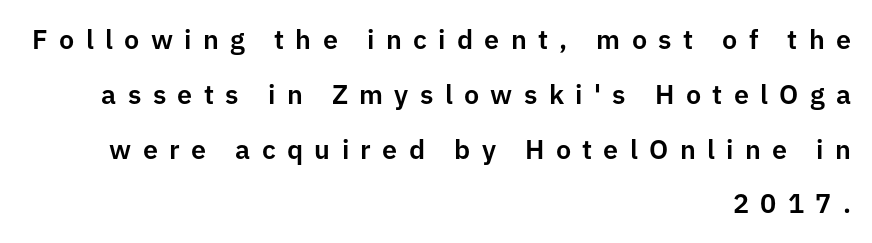
The image shows 27 px text type, upright; set right-aligned, loose line spacing (2.03x), unusually wide letter spacing (+0.42 em), not underlined.
